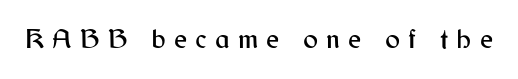
Q: Is the text italic (slanted)? A: No, it is upright.
Q: Is the typeface a serif or a sans-serif typeface? A: Sans-serif.
Q: Is the text underlined? A: No.
Q: Is the spacing between letters normal or unusually wide? A: Unusually wide.
Q: Width (condensed, normal, or wide)? A: Normal.
Q: Stroke contrast? A: Medium.
Q: x-height? A: Medium.
Q: Monospaced? A: No.
